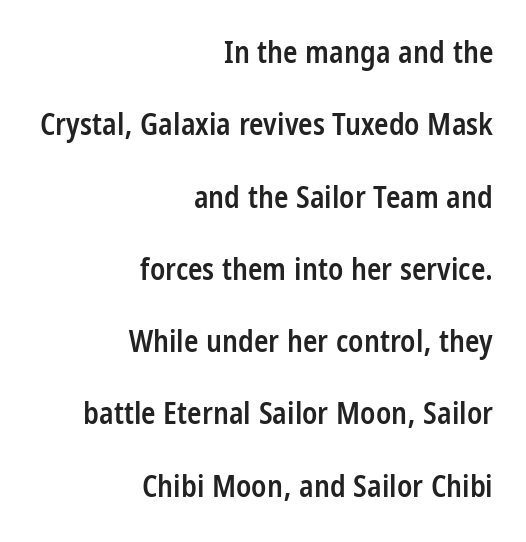
The image shows 30 px semibold, condensed sans-serif type, upright; set right-aligned, loose line spacing (2.41x), normal letter spacing, not underlined; low stroke contrast and a large x-height.
